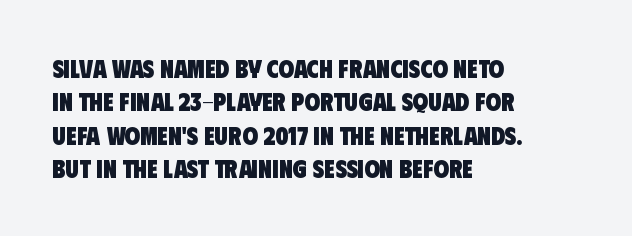
The image shows 25 px bold type; set left-aligned, normal line spacing (1.34x), normal letter spacing, not underlined.
